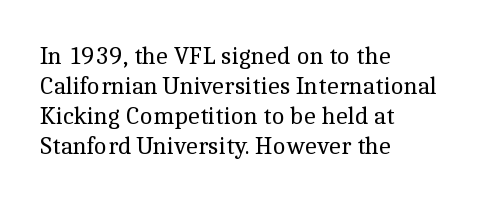
Stem width sits at or under what a default text font uses. Rendered with straight, roman letterforms. In CSS terms this would be text-align: left. Is the letter spacing exaggerated? No — it looks like the ordinary default.
